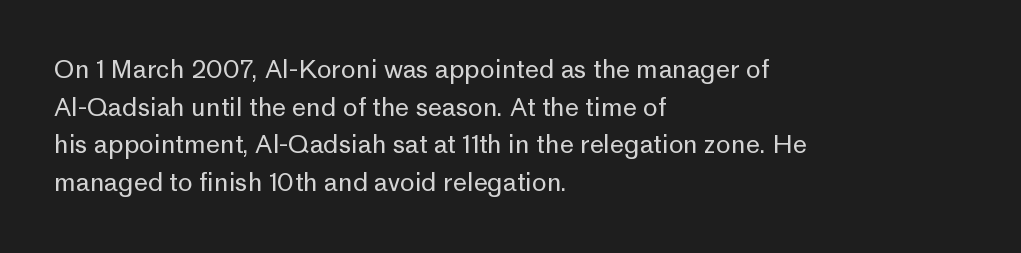
The image shows 25 px text type, upright; set left-aligned, normal line spacing (1.51x), normal letter spacing, not underlined.
